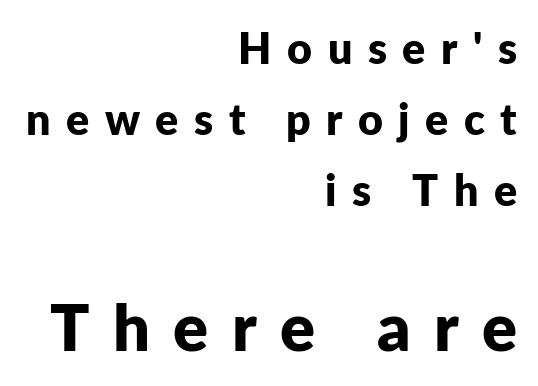
Q: Is the text bold? A: Yes.
Q: Is the text italic (slanted)? A: No, it is upright.
Q: Is the typeface a serif or a sans-serif typeface? A: Sans-serif.
Q: Is the text underlined? A: No.
Q: How is the paragraph aligned? A: Right-aligned.
Q: Is the spacing between letters normal or unusually wide? A: Unusually wide.
Q: Is the spacing between lines tight, normal or loose? A: Normal.
Q: Which block of text is set in a larger size, the first (top) or the second (bottom)? A: The second (bottom) one.
Q: Width (condensed, normal, or wide)? A: Normal.
Q: Stroke contrast? A: Low.
Q: x-height? A: Medium.
Q: Monospaced? A: No.
